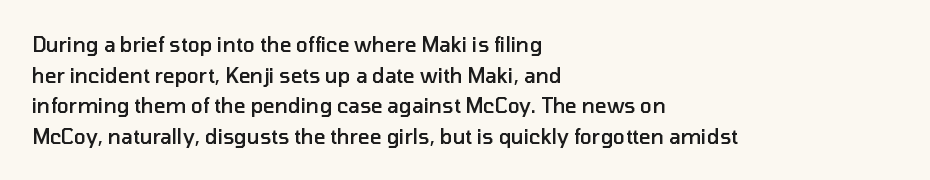
The image shows 20 px text type, upright; set left-aligned, normal line spacing (1.53x), normal letter spacing, not underlined.
